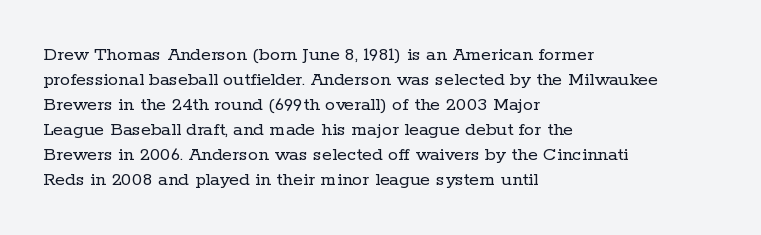
The image shows 20 px text type, upright; set left-aligned, normal line spacing (1.25x), normal letter spacing, not underlined.
